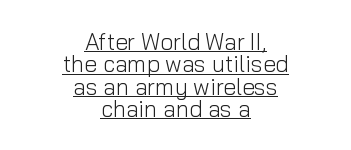
{"italic": "no", "bold": "no", "underline": "yes", "align": "center", "line_spacing": "tight", "line_spacing_ratio": 0.97, "letter_spacing": "normal", "letter_spacing_em": 0.0, "glyph_px": 23}
